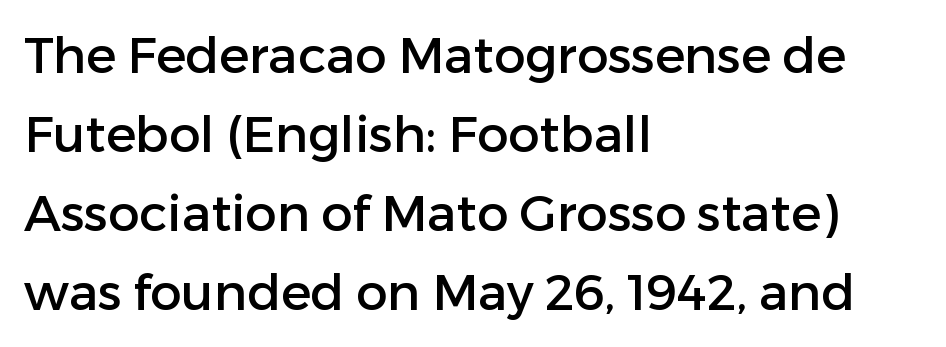
Q: Is the text italic (slanted)? A: No, it is upright.
Q: Is the typeface a serif or a sans-serif typeface? A: Sans-serif.
Q: Is the text underlined? A: No.
Q: How is the paragraph aligned? A: Left-aligned.
Q: Is the spacing between letters normal or unusually wide? A: Normal.
Q: Is the spacing between lines tight, normal or loose? A: Normal.
Q: Width (condensed, normal, or wide)? A: Normal.
Q: Stroke contrast? A: Low.
Q: x-height? A: Medium.
Q: Monospaced? A: No.
